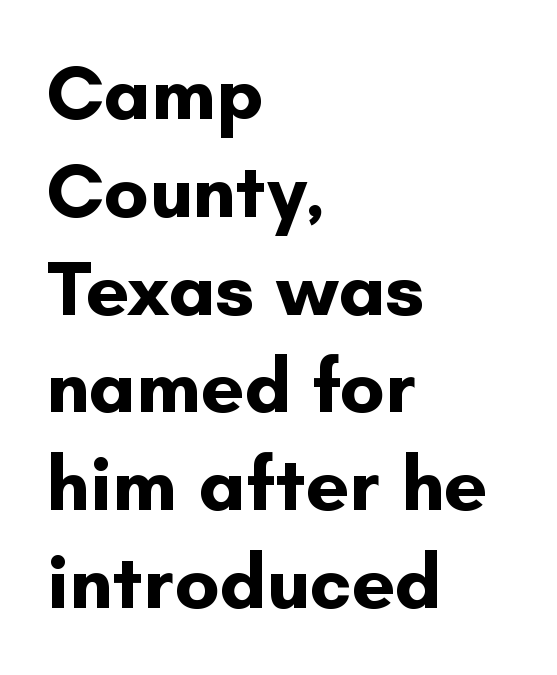
The image shows 77 px bold sans-serif type, upright; set left-aligned, normal line spacing (1.27x), normal letter spacing, not underlined; low stroke contrast and a small x-height.
